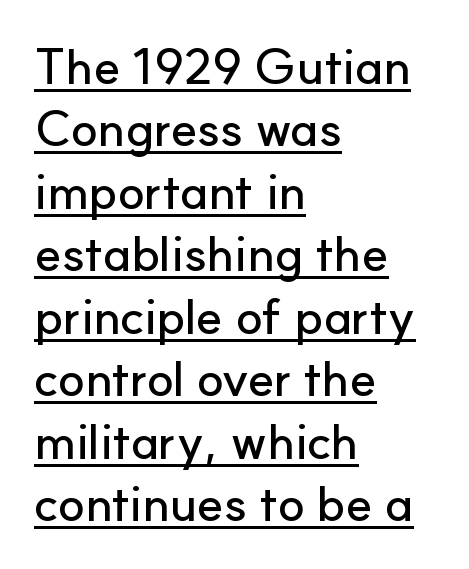
The image shows 50 px sans-serif type, upright; set left-aligned, normal line spacing (1.25x), normal letter spacing, underlined; low stroke contrast and a small x-height.
